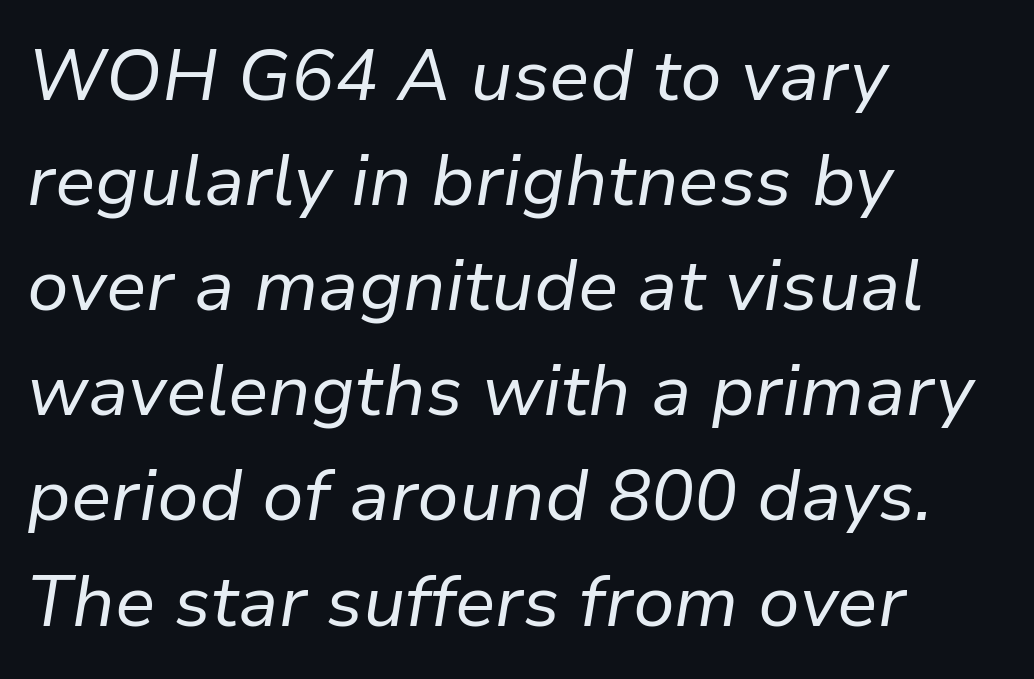
The image shows 72 px regular-weight type, italic (leaning right); set left-aligned, normal line spacing (1.46x), normal letter spacing, not underlined; low stroke contrast and a medium x-height.
